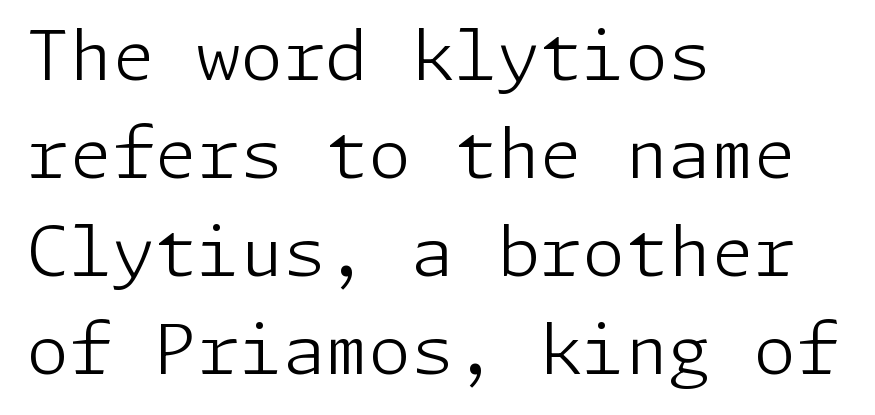
{"serif": "no", "italic": "no", "bold": "no", "weight": "light", "width": "normal", "stroke_contrast": "low", "x_height": "medium", "underline": "no", "align": "left", "line_spacing": "normal", "line_spacing_ratio": 1.42, "letter_spacing": "normal", "letter_spacing_em": 0.0, "glyph_px": 69}
